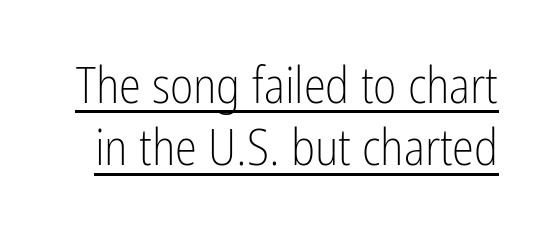
The image shows 50 px light, condensed sans-serif type, upright; set normal line spacing (1.25x), normal letter spacing, underlined; low stroke contrast and a medium x-height.
